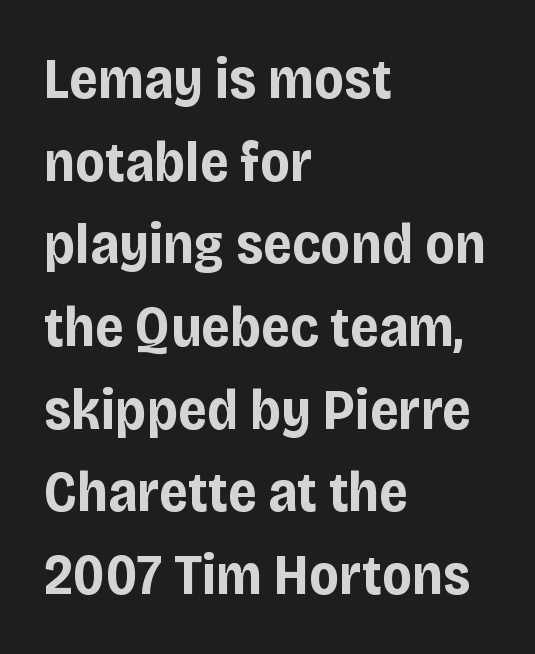
Are there feet on the stems? There aren't — it's a sans. Set as a true bold cut, around the 700 mark. Glance below the letters and you will spot only blank space. Caption: multi-line text, flush left, ragged right. Regular leading. Think of a printed novel: that variable character pitch is what you see here.
